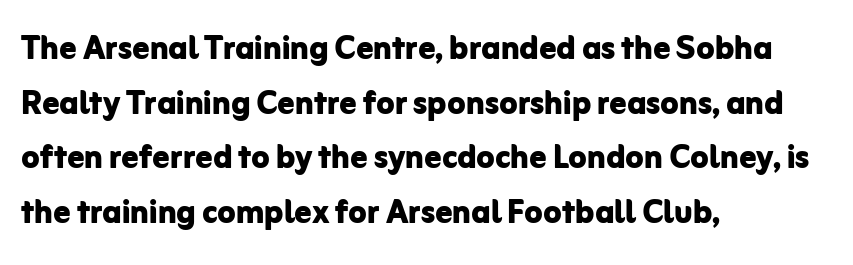
Looks like regular typesetting: each glyph gets only the width it needs. You could call the tracking neutral — neither tight nor loose. Chunky letters — that's bold for sure. The paragraph shown leans on its left margin. Whoever set this chose a conventional vertical rhythm. Regarding serifs, this sample does without them.
